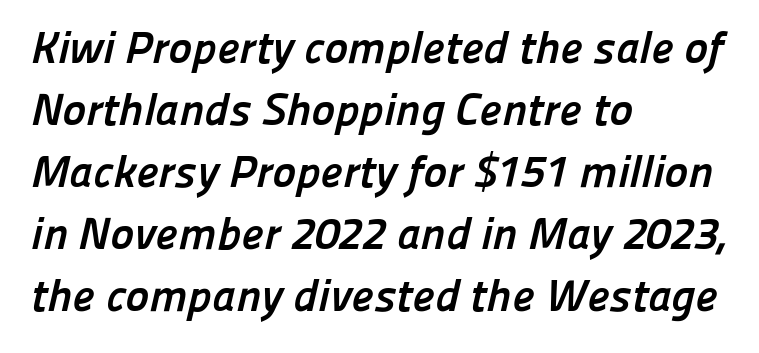
{"serif": "no", "bold": "yes", "weight": "semibold", "width": "normal", "stroke_contrast": "low", "x_height": "medium", "monospaced": "no", "underline": "no", "align": "left", "line_spacing": "normal", "line_spacing_ratio": 1.38, "letter_spacing": "normal", "letter_spacing_em": 0.0, "glyph_px": 45}
